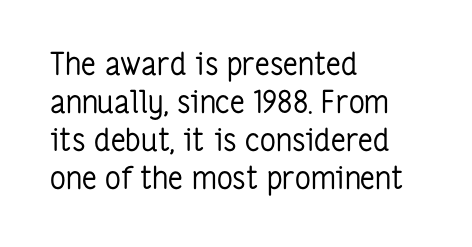
The image shows 31 px regular-weight, condensed sans-serif type, upright; set left-aligned, line spacing 1.23x, normal letter spacing, not underlined; low stroke contrast and a medium x-height.
